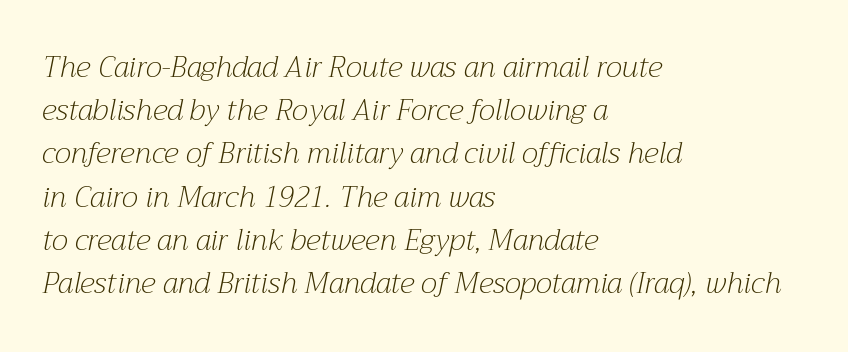
{"serif": "yes", "italic": "yes", "lean": "right", "slant_degrees": 12, "bold": "no", "weight": "light", "width": "normal", "stroke_contrast": "medium", "x_height": "medium", "monospaced": "no", "underline": "no", "align": "left", "line_spacing": "normal", "line_spacing_ratio": 1.49, "letter_spacing": "normal", "letter_spacing_em": 0.0, "glyph_px": 29}
